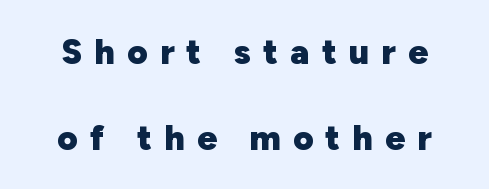
The face used here is proportionally spaced, like ordinary book or web type. Chunky letters — that's bold for sure. Does the type have serifs? No, each stem ends abruptly. Quick note: interline space is abundant. Students, note that the glyphs here are deliberately spaced far apart.
